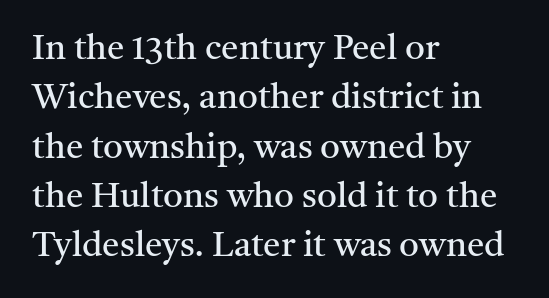
{"serif": "yes", "italic": "no", "bold": "no", "weight": "regular", "width": "normal", "stroke_contrast": "medium", "x_height": "medium", "monospaced": "no", "underline": "no", "align": "left", "line_spacing": "normal", "line_spacing_ratio": 1.41, "letter_spacing": "normal", "letter_spacing_em": 0.0, "glyph_px": 35}
